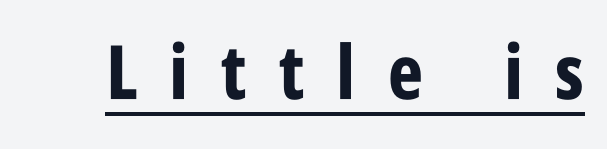
Q: Is the text bold? A: Yes.
Q: Is the text italic (slanted)? A: No, it is upright.
Q: Is the typeface a serif or a sans-serif typeface? A: Sans-serif.
Q: Is the text underlined? A: Yes.
Q: Is the spacing between letters normal or unusually wide? A: Unusually wide.
Q: Width (condensed, normal, or wide)? A: Condensed.
Q: Stroke contrast? A: Low.
Q: x-height? A: Large.
Q: Monospaced? A: No.
